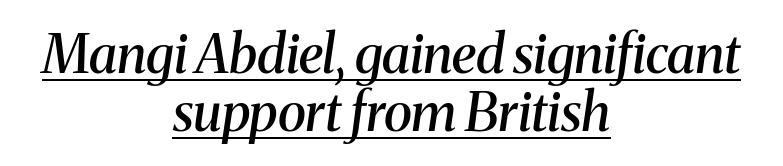
Q: Is the text bold? A: Semi-bold.
Q: Is the text italic (slanted)? A: Yes, it leans right by about 8 degrees.
Q: Is the typeface a serif or a sans-serif typeface? A: Serif.
Q: Is the text underlined? A: Yes.
Q: How is the paragraph aligned? A: Centered.
Q: Is the spacing between letters normal or unusually wide? A: Normal.
Q: Is the spacing between lines tight, normal or loose? A: Tight.
Q: Width (condensed, normal, or wide)? A: Normal.
Q: Stroke contrast? A: Medium.
Q: x-height? A: Medium.
Q: Monospaced? A: No.
